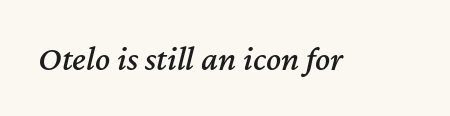
The image shows 35 px text type, italic (leaning right); set normal letter spacing, not underlined; medium stroke contrast and a medium x-height.
